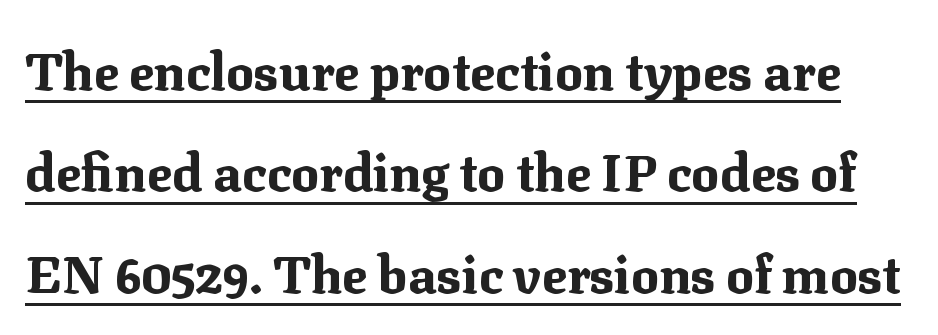
Q: Is the text bold? A: Yes.
Q: Is the text italic (slanted)? A: No, it is upright.
Q: Is the typeface a serif or a sans-serif typeface? A: Serif.
Q: Is the text underlined? A: Yes.
Q: Is the spacing between letters normal or unusually wide? A: Normal.
Q: Is the spacing between lines tight, normal or loose? A: Loose.
Q: Width (condensed, normal, or wide)? A: Normal.
Q: Stroke contrast? A: Medium.
Q: x-height? A: Medium.
Q: Monospaced? A: No.
